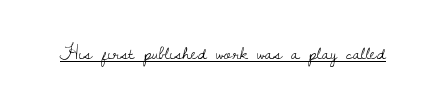
{"bold": "no", "underline": "yes", "letter_spacing": "normal", "letter_spacing_em": 0.0, "glyph_px": 21}
